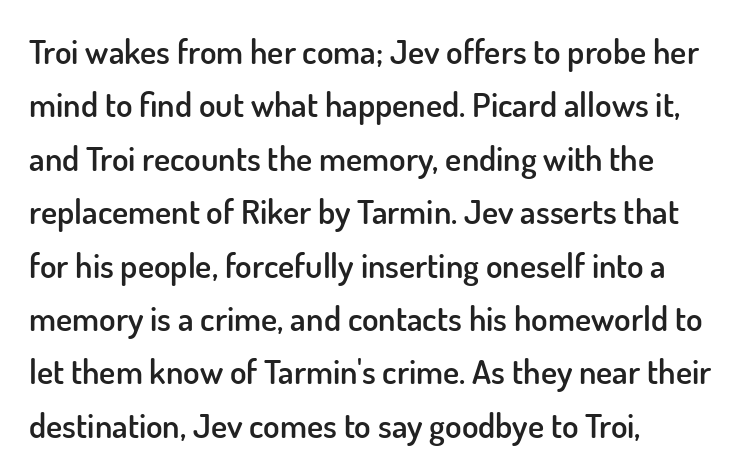
The image shows 34 px semibold sans-serif type, upright; set left-aligned, normal line spacing (1.57x), normal letter spacing, not underlined; low stroke contrast and a small x-height.
